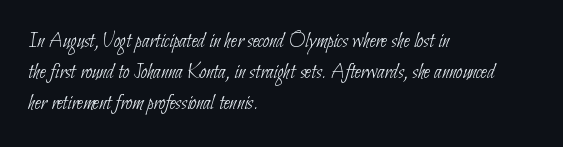
{"bold": "no", "underline": "no", "align": "left", "line_spacing": "normal", "line_spacing_ratio": 1.42, "letter_spacing": "normal", "letter_spacing_em": 0.0, "glyph_px": 22}
